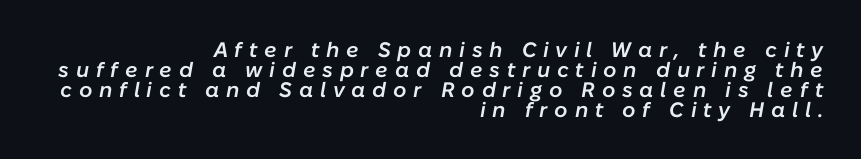
Look at the tracking — it's clearly loosened, letters drifting apart. Regarding leading, the lines here are crowded together. The face used here has a pronounced slope to its letters. Notice how the passage keeps a crisp vertical edge on the right only. Plain, unruled lines of type. Moderately thickened strokes mark this as semibold type.
